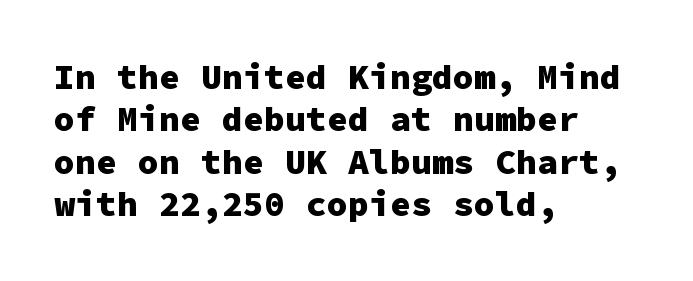
Q: Is the text bold? A: Yes.
Q: Is the text italic (slanted)? A: No, it is upright.
Q: Is the typeface a serif or a sans-serif typeface? A: Sans-serif.
Q: Is the text underlined? A: No.
Q: How is the paragraph aligned? A: Left-aligned.
Q: Is the spacing between letters normal or unusually wide? A: Normal.
Q: Width (condensed, normal, or wide)? A: Normal.
Q: Stroke contrast? A: Low.
Q: x-height? A: Medium.
Q: Monospaced? A: Yes.
